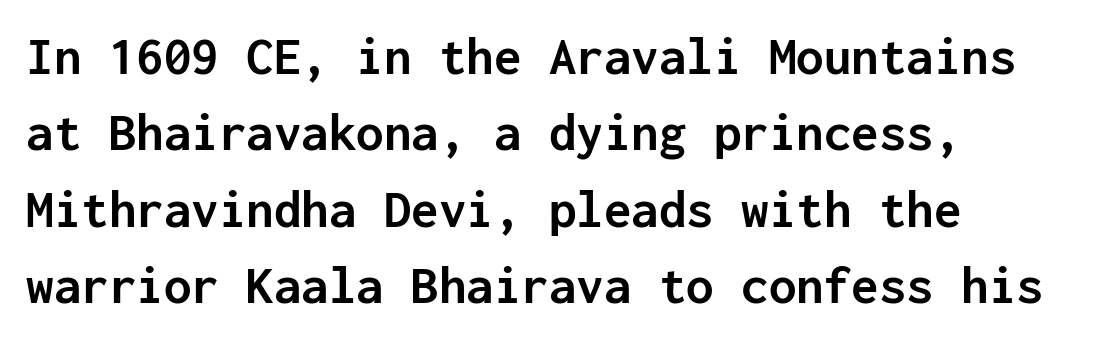
The image shows 55 px semibold sans-serif type, upright, monospaced; set left-aligned, normal line spacing (1.39x), normal letter spacing, not underlined; low stroke contrast and a medium x-height.
